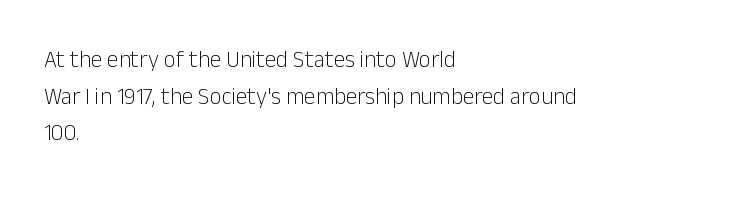
Notice how descenders clear the ascenders below comfortably — that's standard leading. Heft: none added — not bold. Posture: upright roman. The tracking reads as untouched default to a designer's eye. If you drew a ruler down the left edge, every line would touch it.
